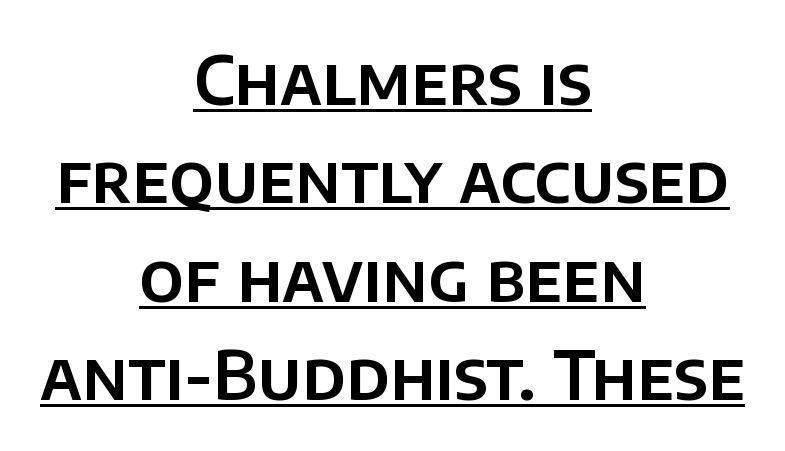
Q: Is the text italic (slanted)? A: No, it is upright.
Q: Is the typeface a serif or a sans-serif typeface? A: Sans-serif.
Q: Is the text underlined? A: Yes.
Q: How is the paragraph aligned? A: Centered.
Q: Is the spacing between letters normal or unusually wide? A: Normal.
Q: Is the spacing between lines tight, normal or loose? A: Normal.
Q: Width (condensed, normal, or wide)? A: Normal.
Q: Stroke contrast? A: Low.
Q: x-height? A: Large.
Q: Monospaced? A: No.
